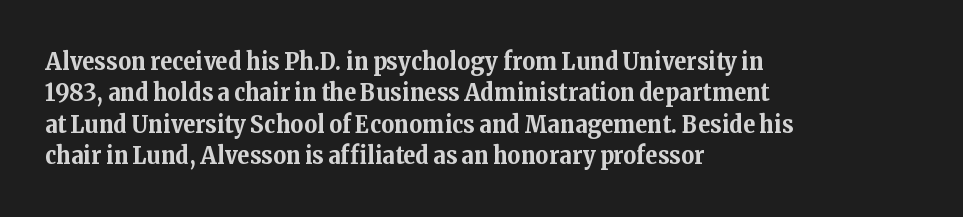
Horizontal alignment here is leftward, the default for most running prose. These lines were composed using upright roman letters. Quick note: underline off. Words appear dense and cohesive because spacing is normal. Honestly, the row spacing looks completely unremarkable. Heft: maximum for text — a bold.
